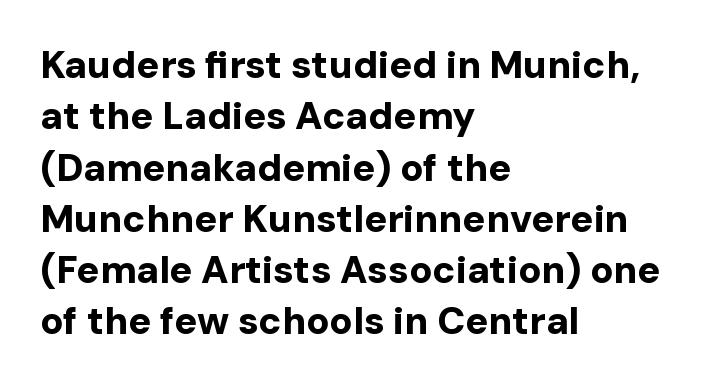
The passage shown is not underscored anywhere. A roman cut, with each character standing at attention. A student would call this left alignment; a typographer would say flush left, rag right. Inter-character spacing is left at the font's built-in metrics.
